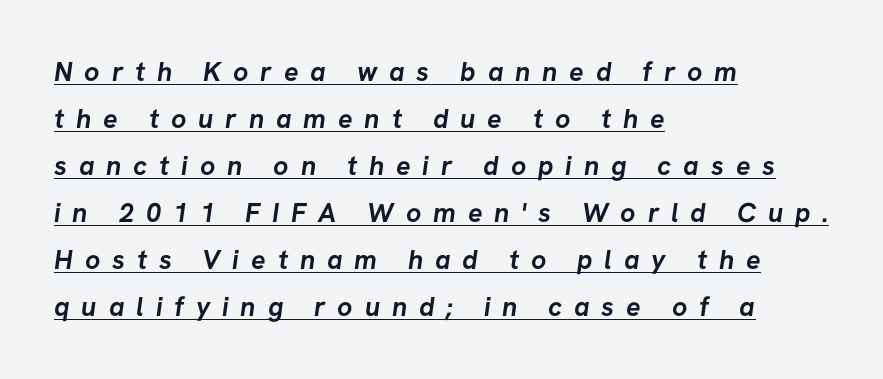
Caption: expanded tracking, letters set apart. A classic flush-left, rag-right setting is used for this passage. Strokes here are thick enough to call this a true bold. A baseline rule has been typeset under these characters.
